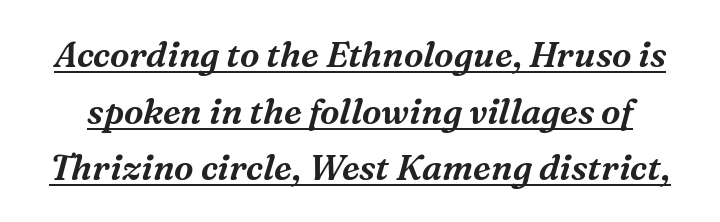
The image shows 35 px serif type, italic (leaning right); set normal line spacing (1.62x), normal letter spacing, underlined; medium stroke contrast and a medium x-height.
